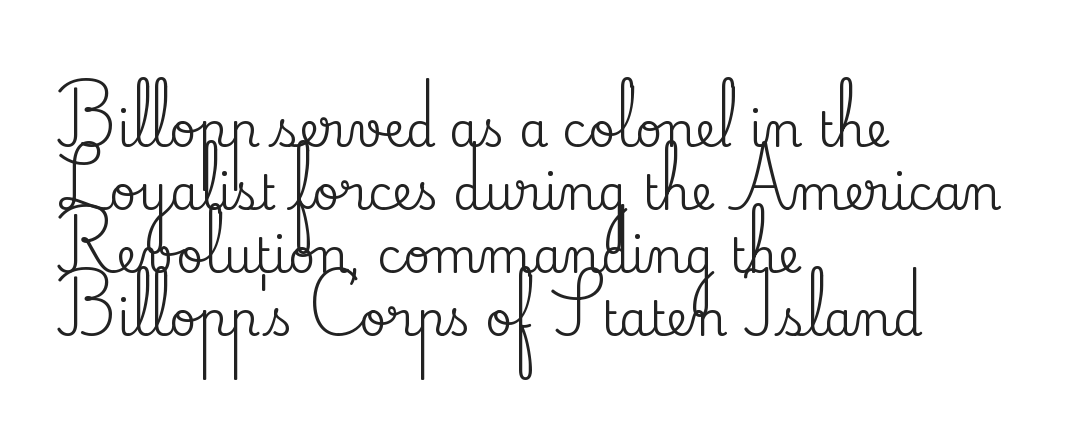
Q: Is the text italic (slanted)? A: No, it is upright.
Q: Is the typeface a serif or a sans-serif typeface? A: Serif.
Q: Is the text underlined? A: No.
Q: How is the paragraph aligned? A: Left-aligned.
Q: Is the spacing between letters normal or unusually wide? A: Normal.
Q: Is the spacing between lines tight, normal or loose? A: Normal.
Q: Width (condensed, normal, or wide)? A: Normal.
Q: Stroke contrast? A: Medium.
Q: x-height? A: Small.
Q: Monospaced? A: No.
